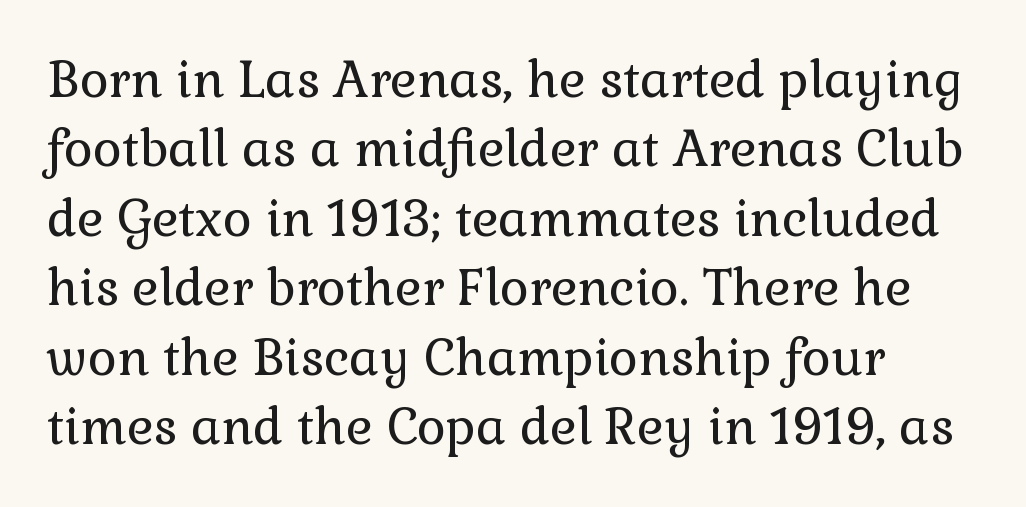
The image shows 50 px regular-weight serif type, upright; set left-aligned, normal line spacing (1.39x), normal letter spacing, not underlined; low stroke contrast and a medium x-height.
